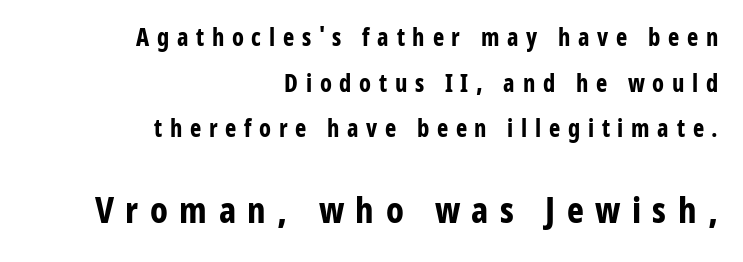
The letters advance in unequal steps, a hallmark of proportional type. Check where the strokes stop: nothing finishes them off — pure sans. All the whitespace from short lines collects on the left. Rule under the text: the space is simply empty.
